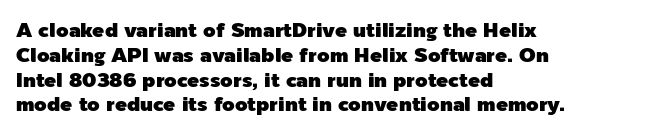
A roman cut, with each character standing at attention. The letters sit at their default tracking, neither squeezed nor spread. Compared with a centered layout, this one pins lines to the left instead. Clear beneath every line of the passage.
